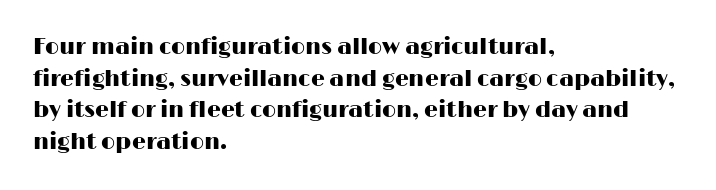
Q: Is the text italic (slanted)? A: No, it is upright.
Q: Is the text underlined? A: No.
Q: How is the paragraph aligned? A: Left-aligned.
Q: Is the spacing between letters normal or unusually wide? A: Normal.
Q: Is the spacing between lines tight, normal or loose? A: Normal.
